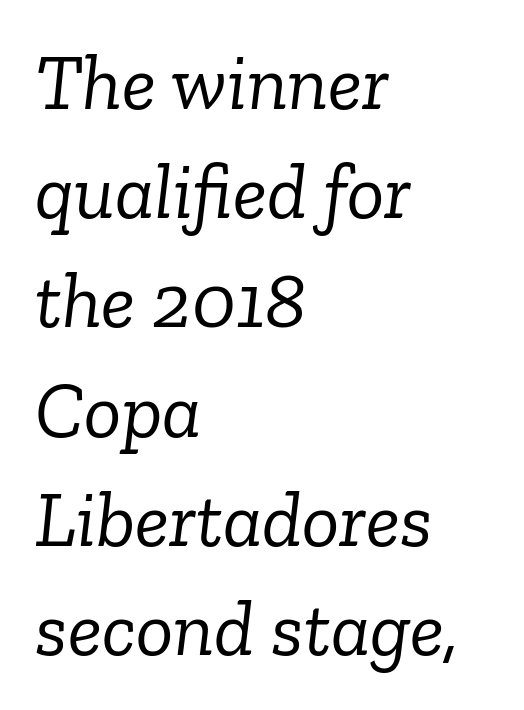
Think of a printed novel: that variable character pitch is what you see here. Each row of text sits above clean, open space. Is the block centered? No — it sits flush against the left margin. Glyph-to-glyph distance matches everyday printed text. Summary of weight: not heavy and not bold. Slant detected: the letters are inclined.
